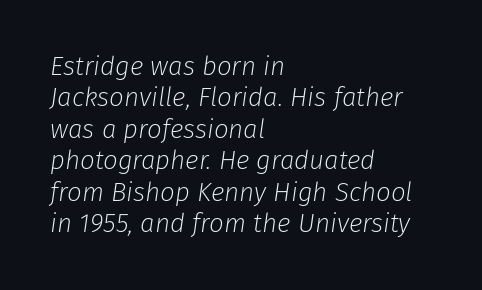
The image shows 26 px text type, italic (leaning right); set left-aligned, line spacing 1.21x, normal letter spacing, not underlined.
